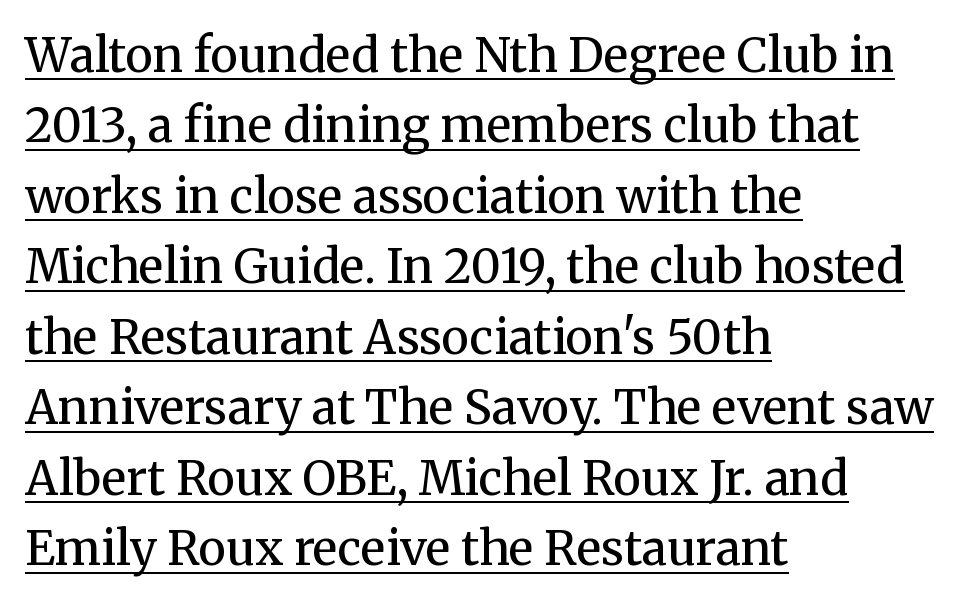
Like a heading marked for emphasis, these lines bear an underscore. Where is the straight margin? On the left. The rows are spaced the way most documents space them. A typesetter would call this proportional, since set widths differ per character.
